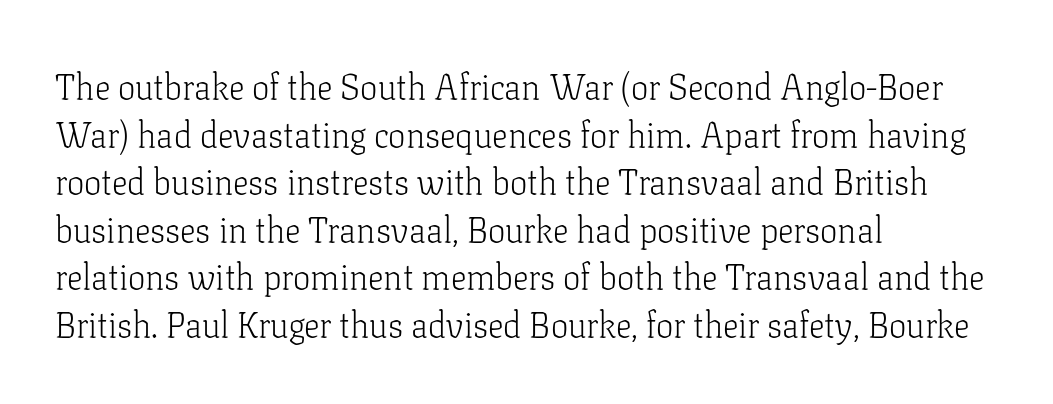
Q: Is the text bold? A: No.
Q: Is the text italic (slanted)? A: No, it is upright.
Q: Is the typeface a serif or a sans-serif typeface? A: Serif.
Q: Is the text underlined? A: No.
Q: How is the paragraph aligned? A: Left-aligned.
Q: Is the spacing between letters normal or unusually wide? A: Normal.
Q: Is the spacing between lines tight, normal or loose? A: Normal.
Q: Width (condensed, normal, or wide)? A: Normal.
Q: Stroke contrast? A: Low.
Q: x-height? A: Medium.
Q: Monospaced? A: No.
